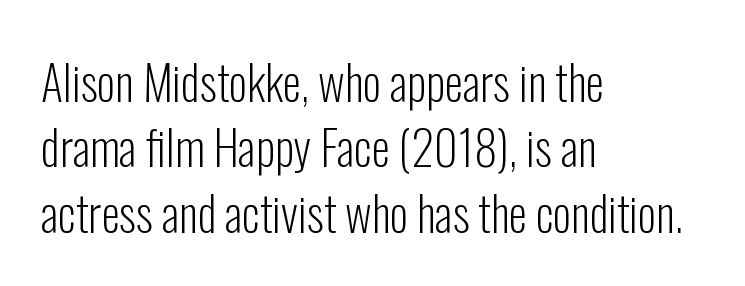
Q: Is the text bold? A: No.
Q: Is the text italic (slanted)? A: No, it is upright.
Q: Is the typeface a serif or a sans-serif typeface? A: Sans-serif.
Q: Is the text underlined? A: No.
Q: How is the paragraph aligned? A: Left-aligned.
Q: Is the spacing between letters normal or unusually wide? A: Normal.
Q: Is the spacing between lines tight, normal or loose? A: Normal.
Q: Width (condensed, normal, or wide)? A: Condensed.
Q: Stroke contrast? A: Low.
Q: x-height? A: Medium.
Q: Monospaced? A: No.
